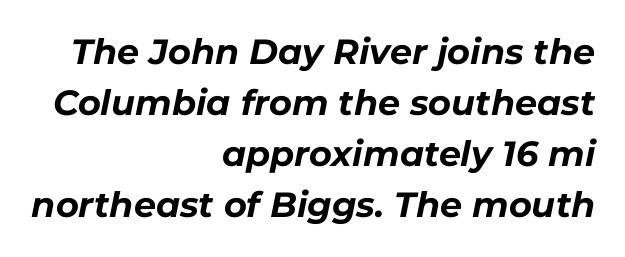
{"italic": "yes", "lean": "right", "slant_degrees": 11, "bold": "yes", "weight": "bold", "width": "normal", "stroke_contrast": "low", "x_height": "medium", "monospaced": "no", "underline": "no", "align": "right", "line_spacing": "normal", "line_spacing_ratio": 1.46, "letter_spacing": "normal", "letter_spacing_em": 0.0, "glyph_px": 35}
